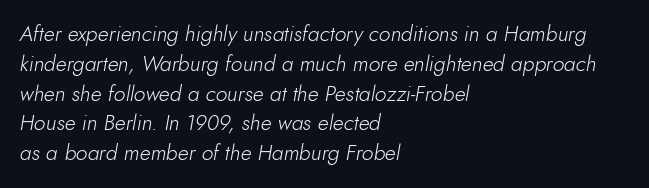
The image shows 21 px text type, italic (leaning right); set left-aligned, normal line spacing (1.42x), normal letter spacing, not underlined.
